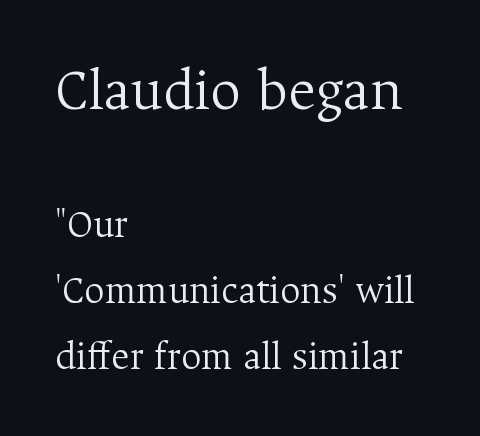
The glyphs are unaccompanied by any horizontal stroke below them. Students, observe: this is what conventionally led text looks like. The letters advance in unequal steps, a hallmark of proportional type. Larger block? The one above; the one below is distinctly smaller. Where is the straight margin? On the left.
